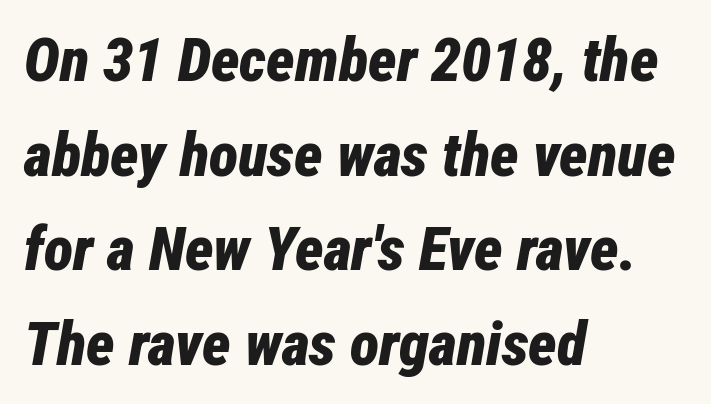
The image shows 61 px bold, condensed type, italic (leaning right); set left-aligned, normal line spacing (1.55x), normal letter spacing, not underlined; low stroke contrast and a medium x-height.
